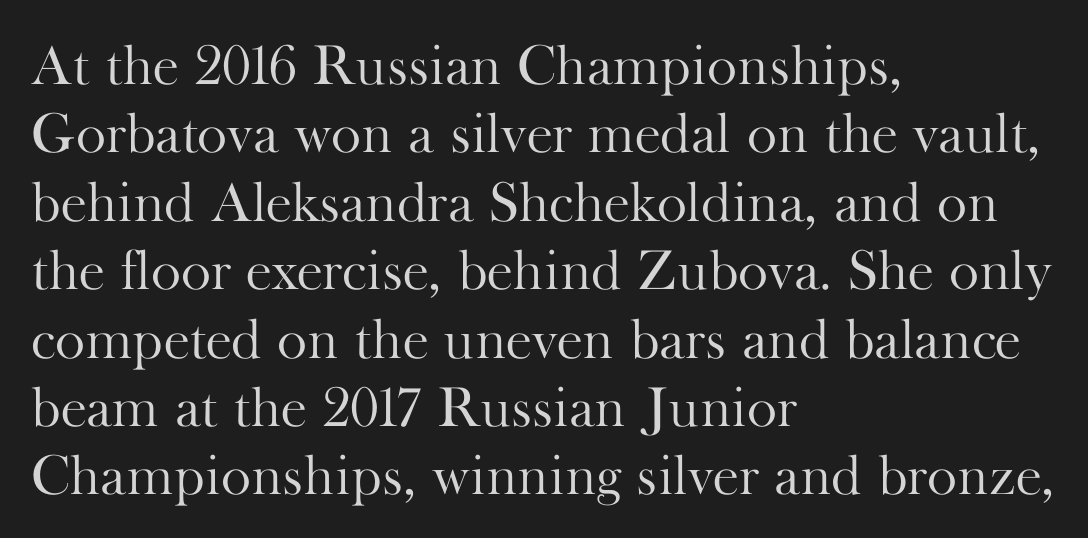
The image shows 57 px light serif type, upright; set left-aligned, line spacing 1.2x, normal letter spacing, not underlined; high stroke contrast and a small x-height.
